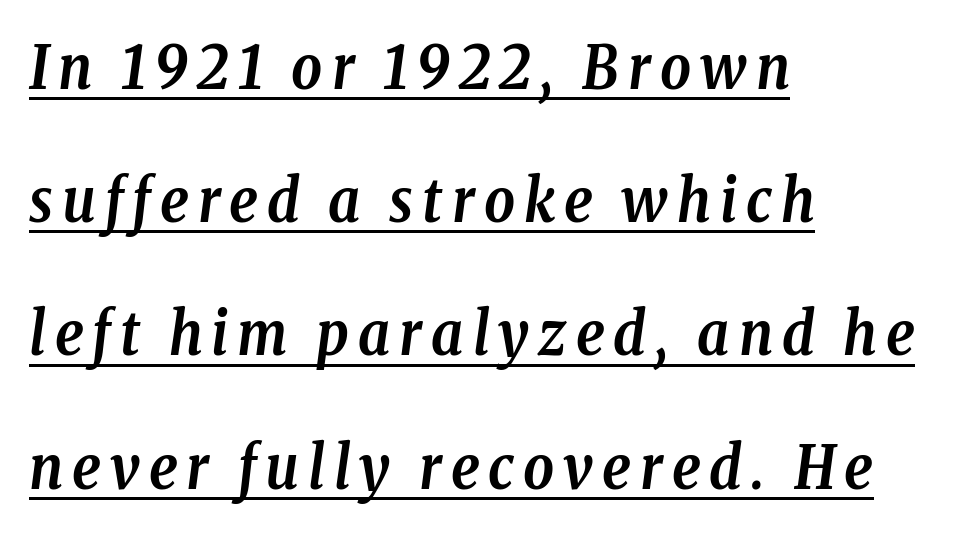
The compositor pushed each line to the left boundary. Students, this is bold: see how much ink each stroke carries. The passage shown is typed in a proportional face where columns would drift. The lines are spread far apart with generous leading. The designer went with a serif here, giving each stem small feet. In terms of posture, this sample is oblique.
